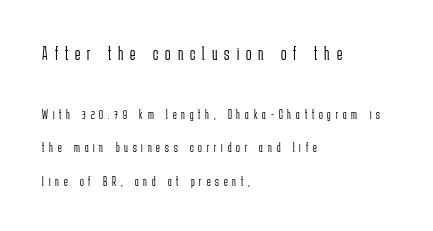
The image shows 20 px text type, upright; set left-aligned, loose line spacing (2.39x), unusually wide letter spacing (+0.35 em), not underlined; the first (top) block is 1.43x larger.
